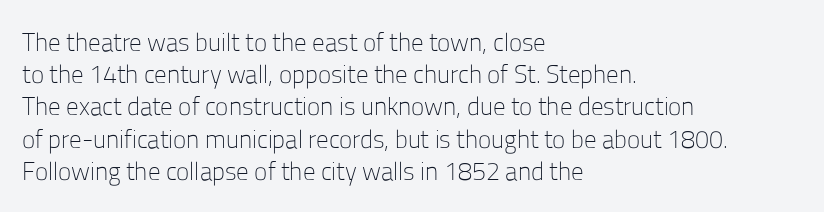
These lines keep a tight, regular rhythm from letter to letter. This sample is left-justified, so line endings fall wherever the words run out. The space between consecutive lines is moderate. Do the letters lean? They stand straight. The passage shown is not underscored anywhere. Stems and bowls with no extra thickness — not bold.
